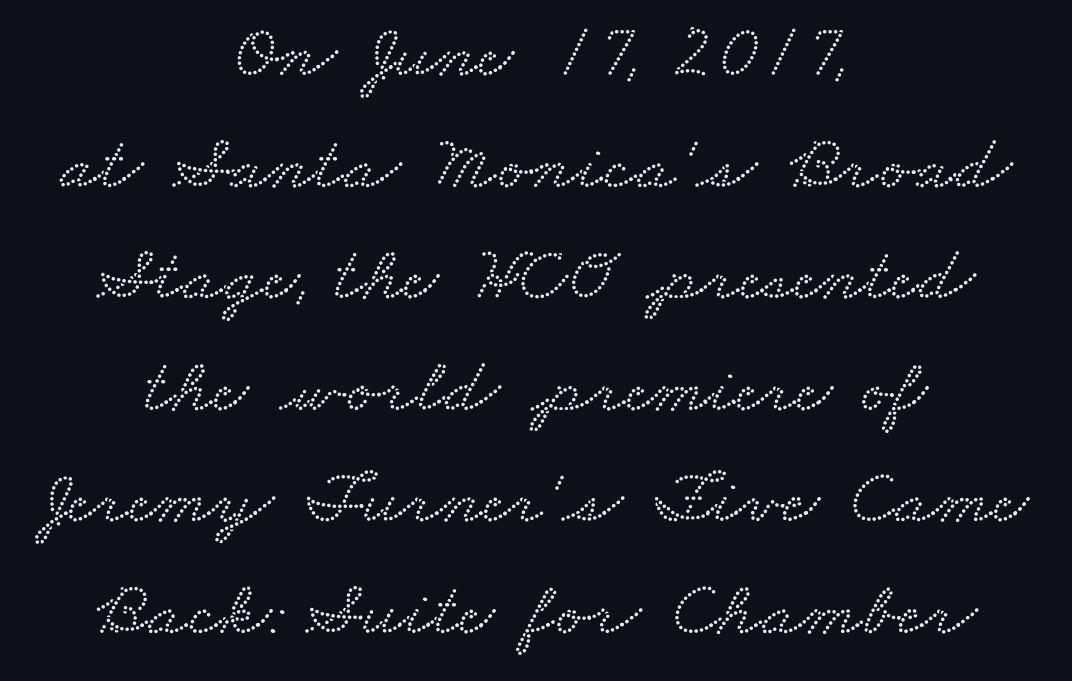
The image shows 78 px wide serif type; set centered, normal line spacing (1.43x), normal letter spacing, not underlined; low stroke contrast and a small x-height.
